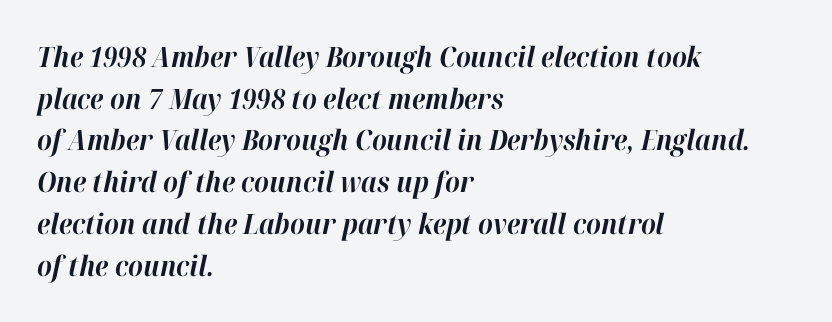
Set as a true bold cut, around the 700 mark. Is this a fixed-width face? No — the glyphs have proportional, varying widths. Nobody touched the tracking dial on this one. The passage shown stacks its lines at a standard gap.
